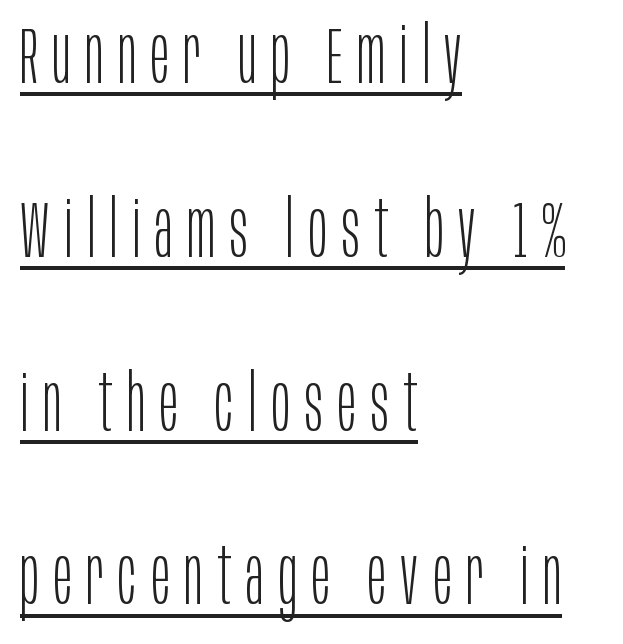
The image shows 79 px light, condensed sans-serif type, upright; set left-aligned, loose line spacing (2.2x), underlined; low stroke contrast and a large x-height.
